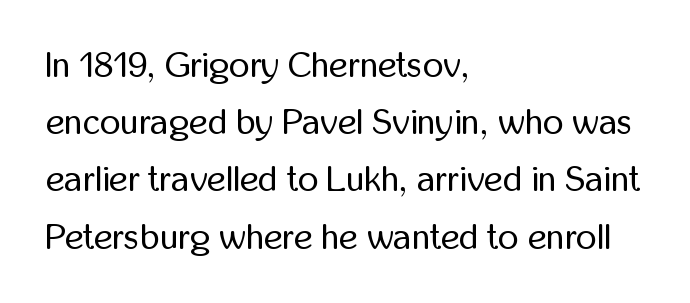
{"serif": "no", "italic": "no", "bold": "no", "weight": "regular", "width": "condensed", "stroke_contrast": "low", "x_height": "medium", "monospaced": "no", "underline": "no", "align": "left", "line_spacing": "normal", "line_spacing_ratio": 1.59, "letter_spacing": "normal", "letter_spacing_em": 0.0, "glyph_px": 36}
